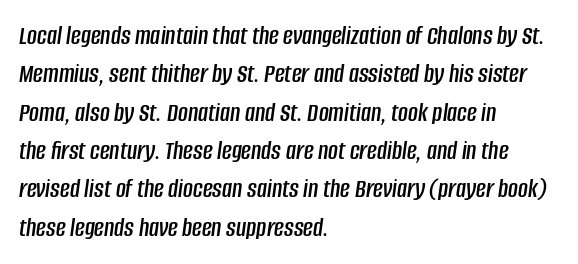
The image shows 27 px text type, italic (leaning right); set left-aligned, normal line spacing (1.42x), normal letter spacing, not underlined.
